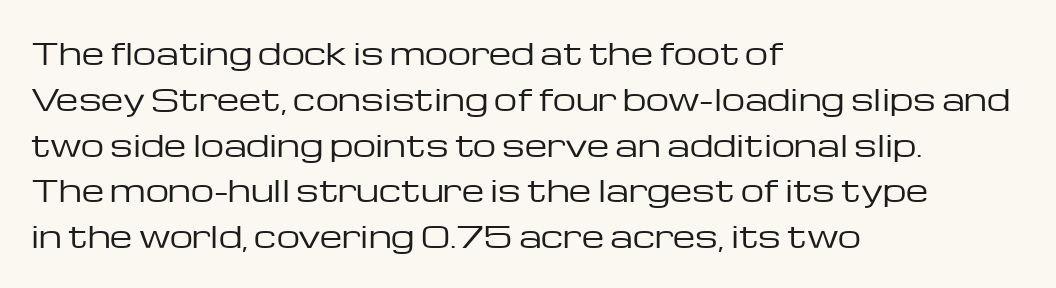
{"serif": "no", "italic": "no", "bold": "no", "weight": "regular", "width": "wide", "stroke_contrast": "low", "x_height": "medium", "monospaced": "no", "underline": "no", "align": "left", "line_spacing": "normal", "line_spacing_ratio": 1.58, "letter_spacing": "normal", "letter_spacing_em": 0.0, "glyph_px": 29}
